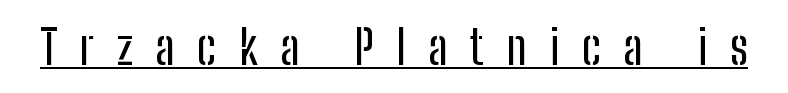
Q: Is the text italic (slanted)? A: No, it is upright.
Q: Is the typeface a serif or a sans-serif typeface? A: Sans-serif.
Q: Is the text underlined? A: Yes.
Q: Is the spacing between letters normal or unusually wide? A: Unusually wide.
Q: Width (condensed, normal, or wide)? A: Condensed.
Q: Stroke contrast? A: Low.
Q: x-height? A: Medium.
Q: Monospaced? A: No.
